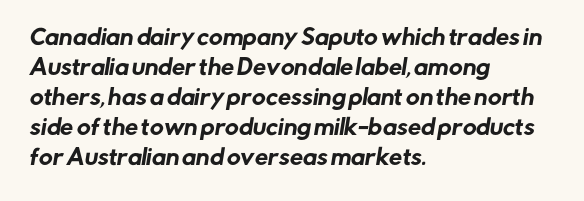
The image shows 21 px text type; set left-aligned, normal line spacing (1.43x), normal letter spacing, not underlined.
